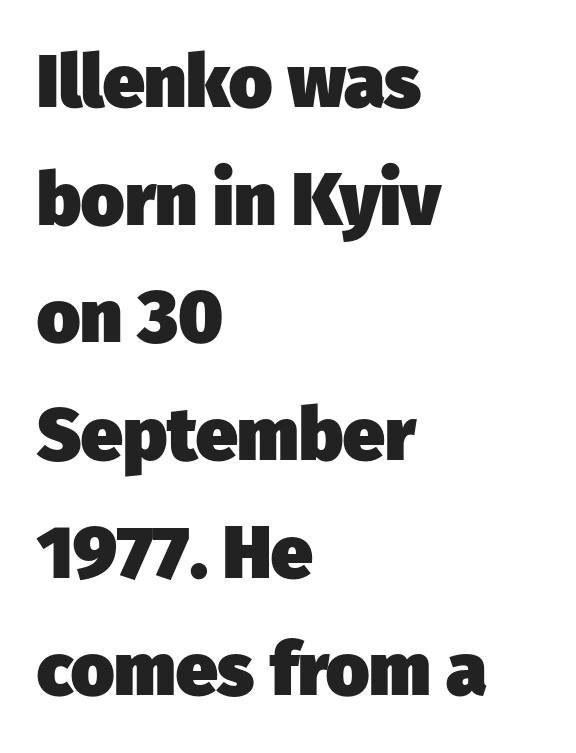
Q: Is the text bold? A: Yes.
Q: Is the typeface a serif or a sans-serif typeface? A: Sans-serif.
Q: Is the text underlined? A: No.
Q: How is the paragraph aligned? A: Left-aligned.
Q: Is the spacing between letters normal or unusually wide? A: Normal.
Q: Is the spacing between lines tight, normal or loose? A: Normal.
Q: Width (condensed, normal, or wide)? A: Normal.
Q: Stroke contrast? A: Low.
Q: x-height? A: Medium.
Q: Monospaced? A: No.
